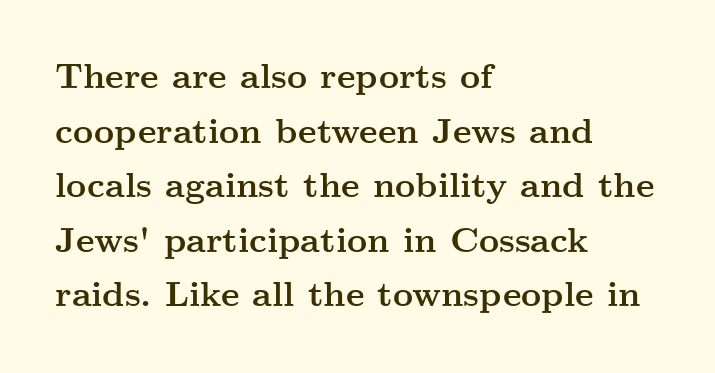
Q: Is the text bold? A: Yes.
Q: Is the text italic (slanted)? A: No, it is upright.
Q: Is the typeface a serif or a sans-serif typeface? A: Serif.
Q: Is the text underlined? A: No.
Q: How is the paragraph aligned? A: Left-aligned.
Q: Is the spacing between letters normal or unusually wide? A: Normal.
Q: Is the spacing between lines tight, normal or loose? A: Normal.
Q: Width (condensed, normal, or wide)? A: Wide.
Q: Stroke contrast? A: Medium.
Q: x-height? A: Small.
Q: Monospaced? A: No.
